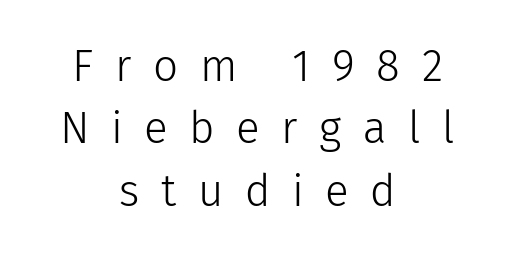
No word sits above an underline. The rendering inserts visible extra space after every character. Does the leading feel generous? No, just average. Is this a heavy cut? Hardly; it is regular or lighter.
